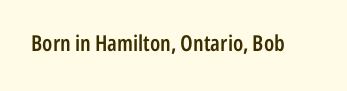
The image shows 22 px text type, upright; set normal letter spacing, not underlined.
